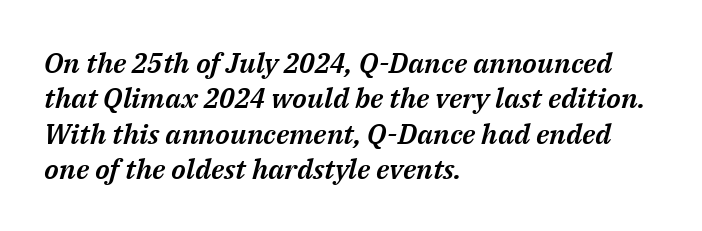
The image shows 28 px text type, italic (leaning right); set left-aligned, normal line spacing (1.26x), normal letter spacing, not underlined; medium stroke contrast and a medium x-height.
